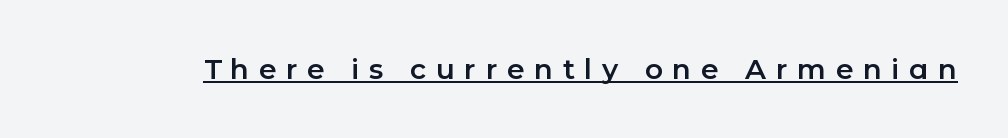
The image shows 28 px sans-serif type, upright; set unusually wide letter spacing (+0.34 em), underlined; low stroke contrast and a medium x-height.
